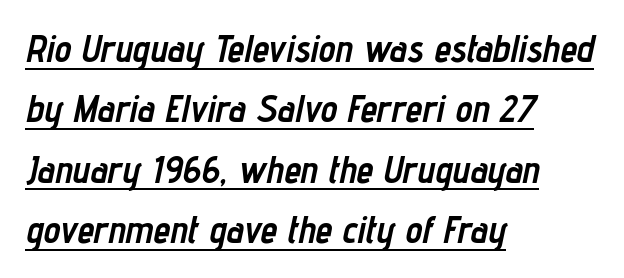
Interline gaps are of average width in this sample. Here the designer chose a conventional face with non-uniform glyph widths. The rendering anchors every line to the left-hand side. This rendering leaves character spacing at its baseline value. Emphasis is given by a line drawn under the lettering.
